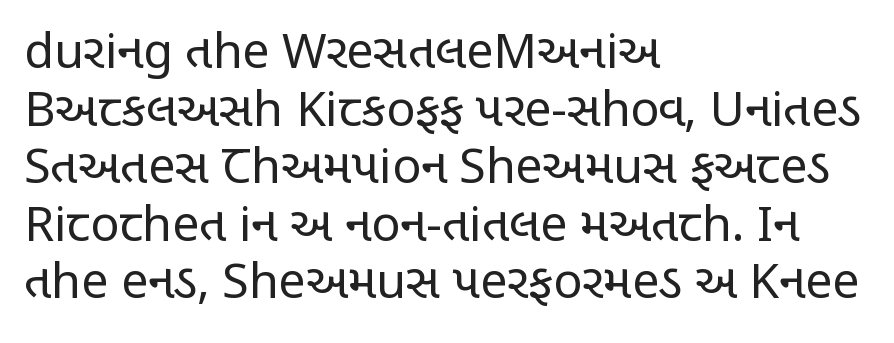
Q: Is the text bold? A: No.
Q: Is the text italic (slanted)? A: No, it is upright.
Q: Is the typeface a serif or a sans-serif typeface? A: Sans-serif.
Q: Is the text underlined? A: No.
Q: How is the paragraph aligned? A: Left-aligned.
Q: Is the spacing between letters normal or unusually wide? A: Normal.
Q: Width (condensed, normal, or wide)? A: Condensed.
Q: Stroke contrast? A: Low.
Q: x-height? A: Large.
Q: Monospaced? A: No.
